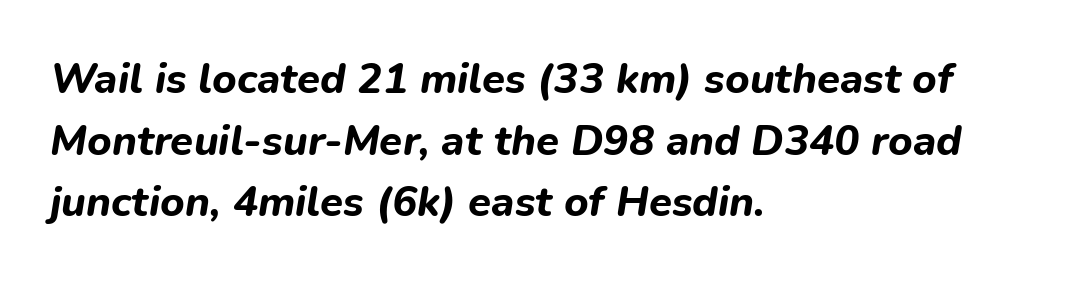
Q: Is the text bold? A: Yes.
Q: Is the text italic (slanted)? A: Yes, it leans right by about 9 degrees.
Q: Is the text underlined? A: No.
Q: How is the paragraph aligned? A: Left-aligned.
Q: Is the spacing between letters normal or unusually wide? A: Normal.
Q: Is the spacing between lines tight, normal or loose? A: Normal.
Q: Width (condensed, normal, or wide)? A: Normal.
Q: Stroke contrast? A: Low.
Q: x-height? A: Medium.
Q: Monospaced? A: No.
